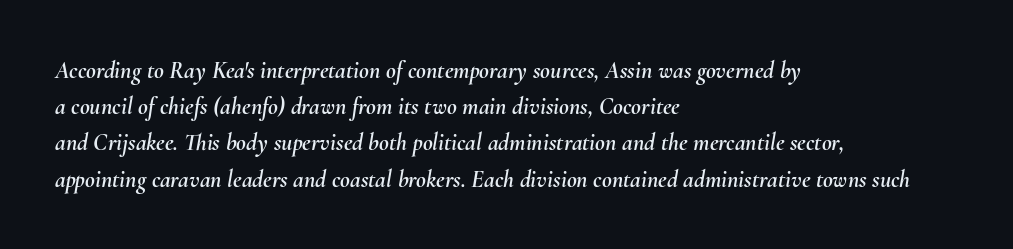
Q: Is the text italic (slanted)? A: Yes, it leans right by about 10 degrees.
Q: Is the text underlined? A: No.
Q: How is the paragraph aligned? A: Left-aligned.
Q: Is the spacing between letters normal or unusually wide? A: Normal.
Q: Is the spacing between lines tight, normal or loose? A: Normal.
